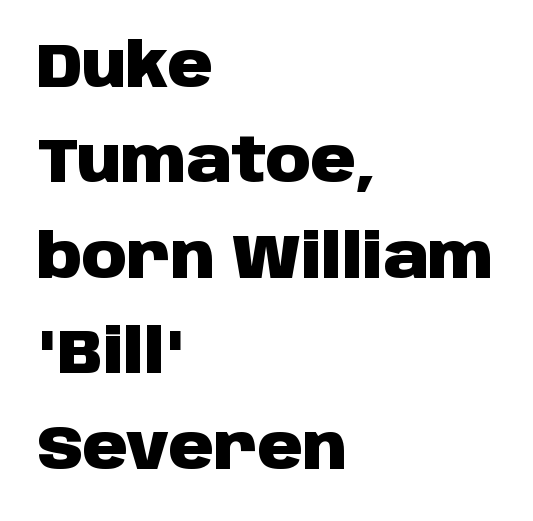
{"serif": "no", "italic": "no", "bold": "yes", "weight": "heavy", "width": "normal", "stroke_contrast": "low", "x_height": "large", "monospaced": "no", "underline": "no", "align": "left", "line_spacing": "normal", "line_spacing_ratio": 1.54, "letter_spacing": "normal", "letter_spacing_em": 0.0, "glyph_px": 62}
